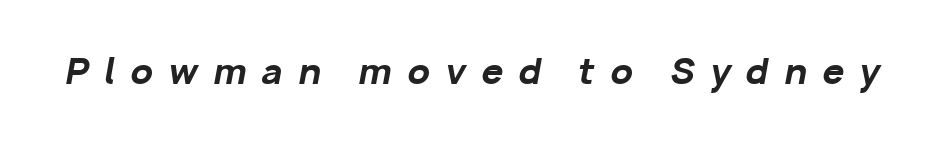
The image shows 35 px bold type, italic (leaning right); set unusually wide letter spacing (+0.43 em), not underlined; low stroke contrast and a medium x-height.
